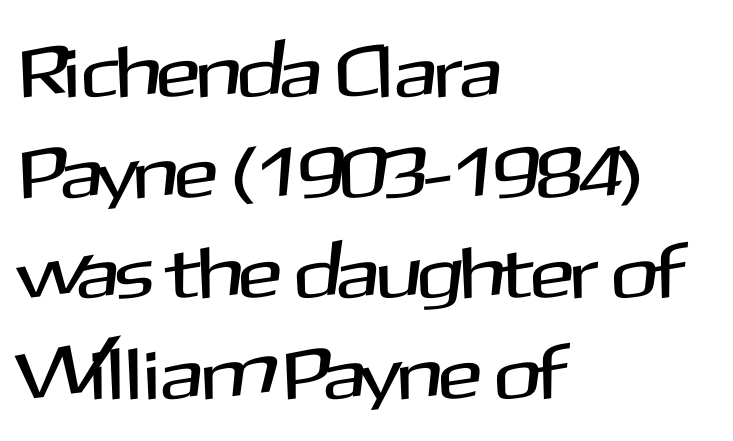
{"serif": "no", "italic": "no", "width": "normal", "stroke_contrast": "medium", "x_height": "medium", "monospaced": "no", "underline": "no", "align": "left", "line_spacing": "normal", "line_spacing_ratio": 1.38, "letter_spacing": "normal", "letter_spacing_em": 0.0, "glyph_px": 73}
